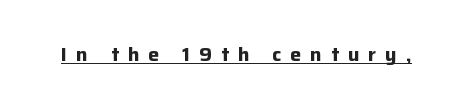
Q: Is the text bold? A: Yes.
Q: Is the text italic (slanted)? A: No, it is upright.
Q: Is the text underlined? A: Yes.
Q: Is the spacing between letters normal or unusually wide? A: Unusually wide.
